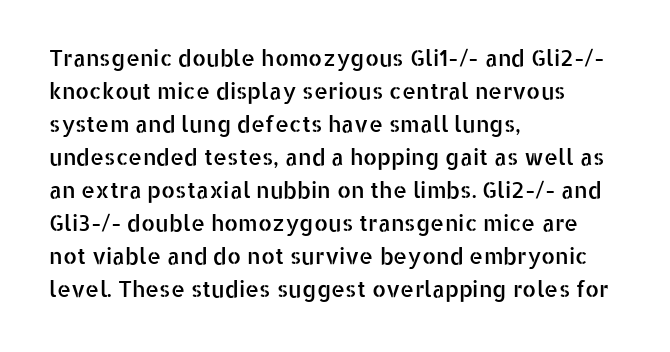
A clean baseline with only descenders dipping below it. Standard letterfit; no display-style spreading of the glyphs. Notice how descenders clear the ascenders below comfortably — that's standard leading. It's the straight-up-and-down kind of type. Does the copy run flush right? No — it runs flush left.
